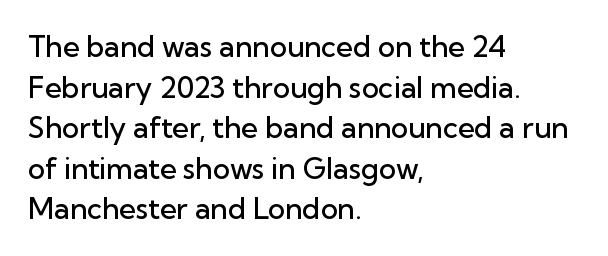
This sample has the flowing, uneven cadence of proportional lettering. Visually the block forms a straight wall on the left and a jagged coastline on the right. Interline gaps are of average width in this sample. Font category for this specimen: sans-serif. Is the type bold? Partly — it's a semibold, heavier than regular but not fully bold. Notice how the stems are strictly vertical — no italics here.
